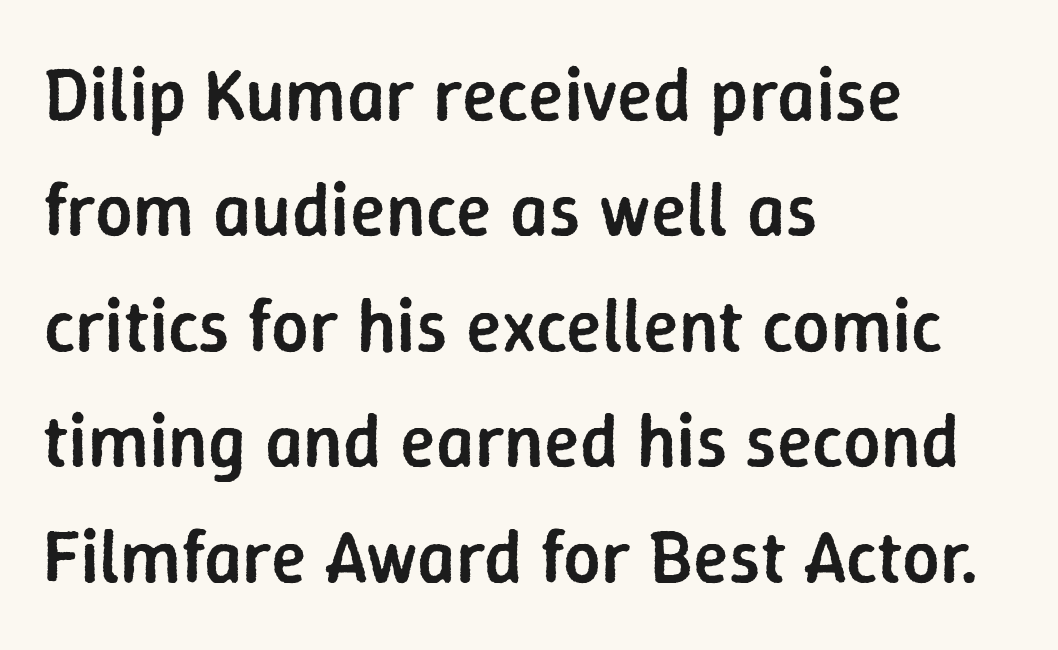
Characters follow at the spacing the type designer built in. Visually the block forms a straight wall on the left and a jagged coastline on the right. Each letter keeps its own natural width here, so spacing adapts to shape. The letters stand upright; this is a roman face. Slightly chunky letters — semibold, I'd say, not full bold.
